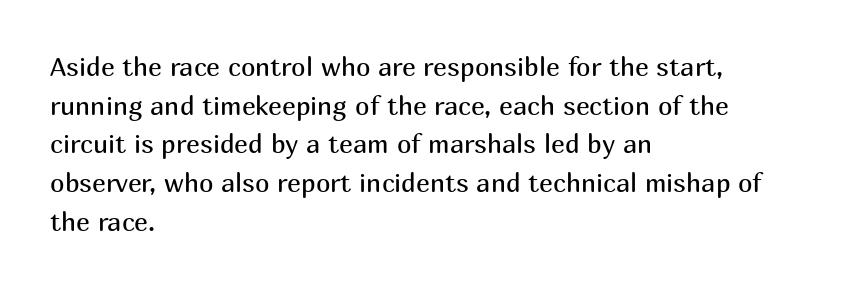
{"italic": "no", "bold": "no", "underline": "no", "align": "left", "line_spacing": "normal", "line_spacing_ratio": 1.49, "letter_spacing": "normal", "letter_spacing_em": 0.0, "glyph_px": 26}
